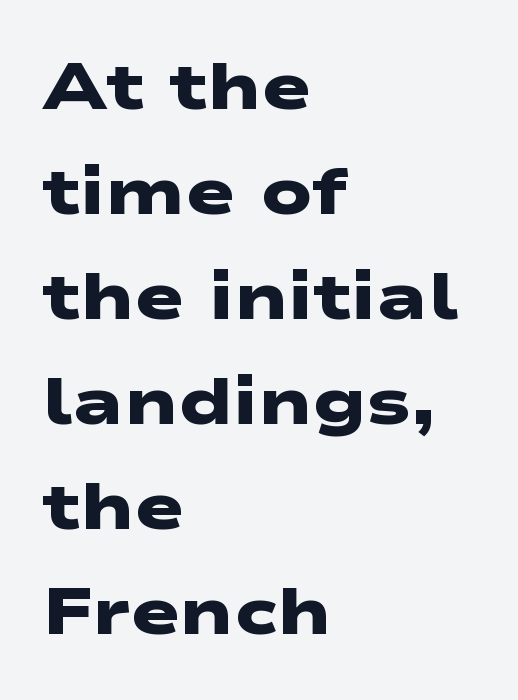
Underlining? Definitely not there. How would I describe the line gaps? Plain and ordinary. A classic flush-left, rag-right setting is used for this passage. Type style note: lacks serifs.
